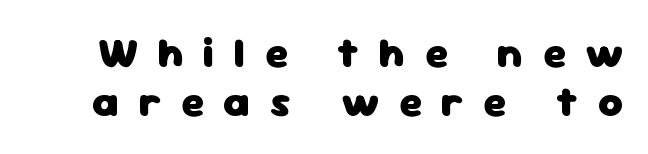
The image shows 42 px heavy sans-serif type, upright; set line spacing 1.16x, unusually wide letter spacing (+0.47 em), not underlined; low stroke contrast and a medium x-height.
